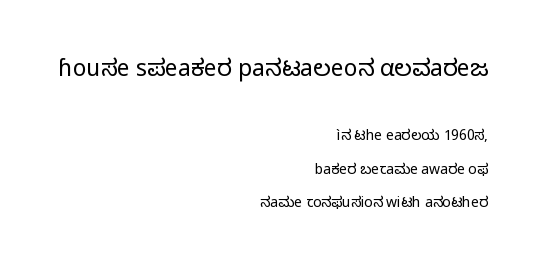
{"italic": "no", "bold": "no", "underline": "no", "align": "right", "line_spacing": "loose", "line_spacing_ratio": 2.39, "letter_spacing": "normal", "letter_spacing_em": 0.0, "larger_block": "first", "size_ratio": 1.64, "glyph_px": 23}
